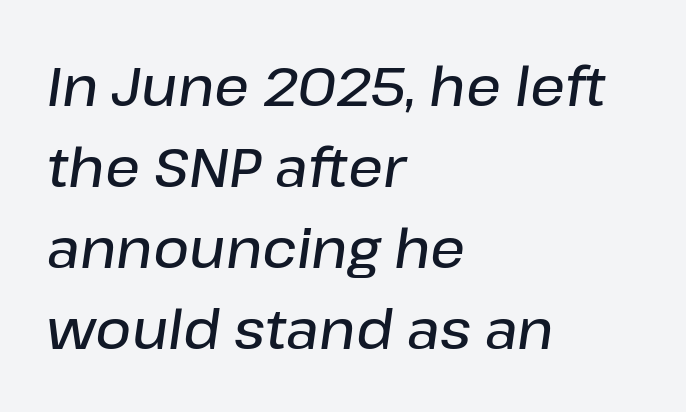
{"italic": "yes", "lean": "right", "slant_degrees": 8, "bold": "semi", "weight": "semibold", "width": "normal", "stroke_contrast": "low", "x_height": "medium", "monospaced": "no", "underline": "no", "align": "left", "line_spacing": "normal", "line_spacing_ratio": 1.47, "letter_spacing": "normal", "letter_spacing_em": 0.0, "glyph_px": 55}
